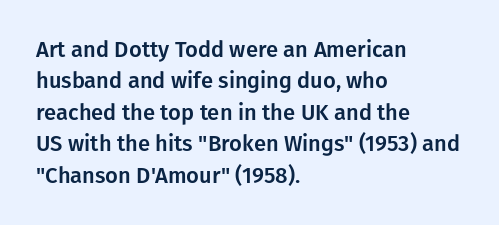
{"italic": "no", "underline": "no", "align": "left", "line_spacing": "normal", "line_spacing_ratio": 1.43, "letter_spacing": "normal", "letter_spacing_em": 0.0, "glyph_px": 22}
